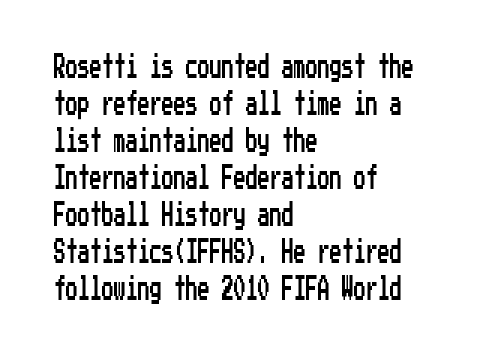
Q: Is the text italic (slanted)? A: No, it is upright.
Q: Is the text underlined? A: No.
Q: How is the paragraph aligned? A: Left-aligned.
Q: Is the spacing between letters normal or unusually wide? A: Normal.
Q: Is the spacing between lines tight, normal or loose? A: Normal.
